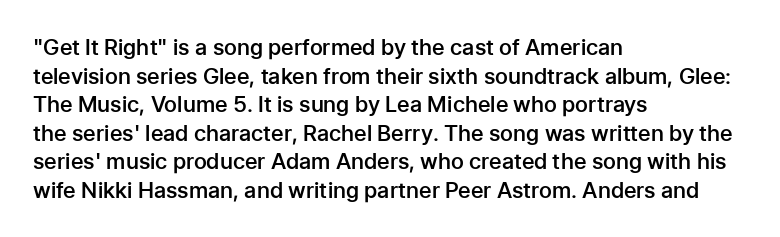
The image shows 22 px text type, upright; set left-aligned, normal line spacing (1.3x), normal letter spacing, not underlined.
